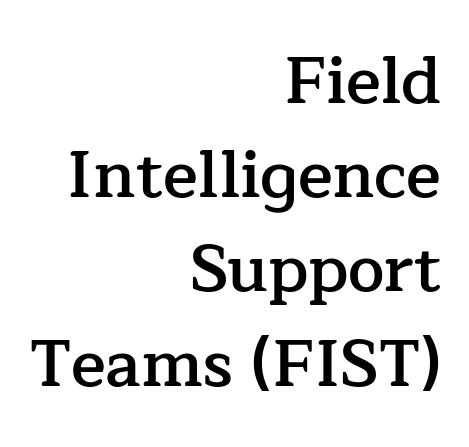
The space directly below the letters is spotless. This sample keeps an unexceptional amount of space between lines. Strokes here are thickened, but only to semibold level. This is the regular roman posture of the typeface. The face used here is proportionally spaced, like ordinary book or web type.
